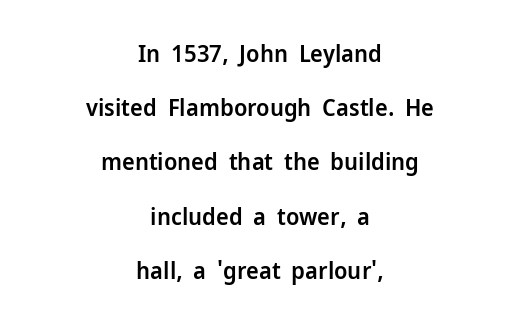
Q: Is the text bold? A: Semi-bold.
Q: Is the text italic (slanted)? A: No, it is upright.
Q: Is the text underlined? A: No.
Q: How is the paragraph aligned? A: Centered.
Q: Is the spacing between letters normal or unusually wide? A: Normal.
Q: Is the spacing between lines tight, normal or loose? A: Loose.
